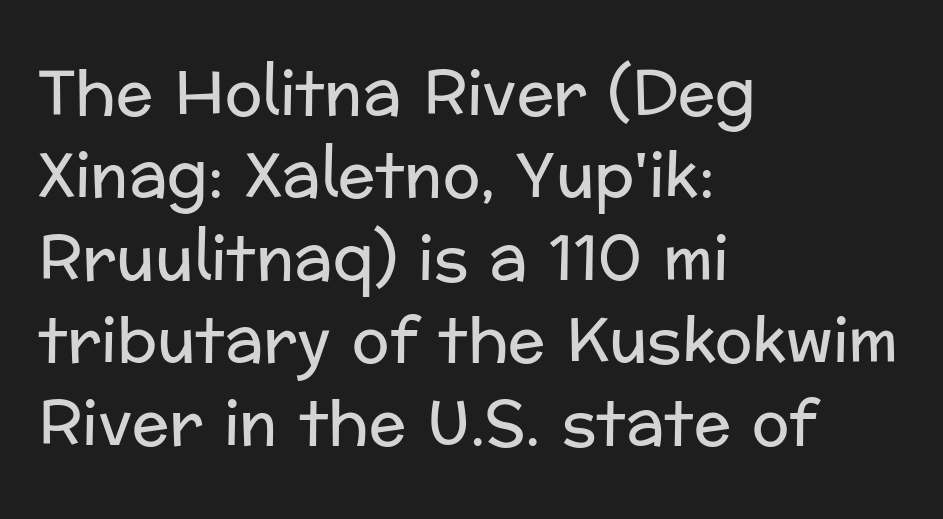
Q: Is the text bold? A: No.
Q: Is the text italic (slanted)? A: No, it is upright.
Q: Is the typeface a serif or a sans-serif typeface? A: Sans-serif.
Q: Is the text underlined? A: No.
Q: How is the paragraph aligned? A: Left-aligned.
Q: Is the spacing between letters normal or unusually wide? A: Normal.
Q: Is the spacing between lines tight, normal or loose? A: Normal.
Q: Width (condensed, normal, or wide)? A: Normal.
Q: Stroke contrast? A: Low.
Q: x-height? A: Medium.
Q: Monospaced? A: No.
